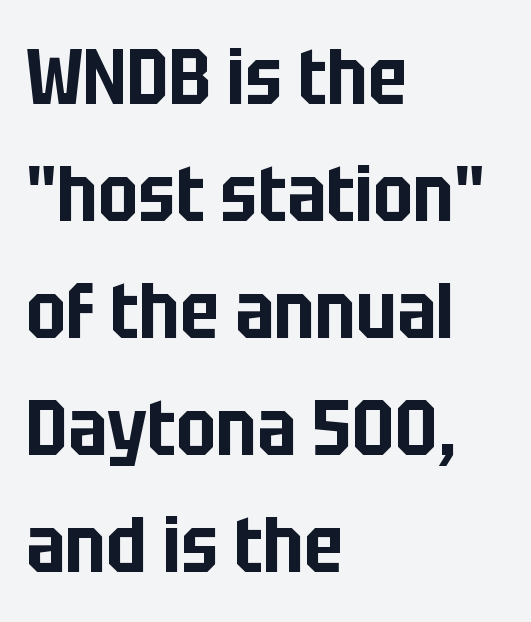
{"serif": "no", "italic": "no", "width": "condensed", "stroke_contrast": "low", "x_height": "large", "monospaced": "no", "underline": "no", "align": "left", "line_spacing": "normal", "line_spacing_ratio": 1.5, "letter_spacing": "normal", "letter_spacing_em": 0.0, "glyph_px": 78}
